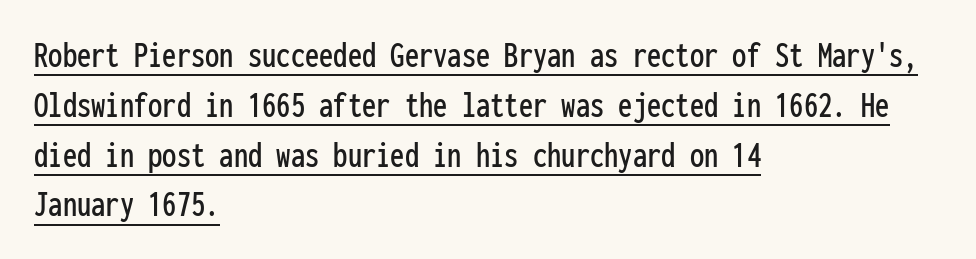
Q: Is the text italic (slanted)? A: No, it is upright.
Q: Is the typeface a serif or a sans-serif typeface? A: Sans-serif.
Q: Is the text underlined? A: Yes.
Q: How is the paragraph aligned? A: Left-aligned.
Q: Is the spacing between letters normal or unusually wide? A: Normal.
Q: Is the spacing between lines tight, normal or loose? A: Normal.
Q: Width (condensed, normal, or wide)? A: Condensed.
Q: Stroke contrast? A: Low.
Q: x-height? A: Medium.
Q: Monospaced? A: Yes.
